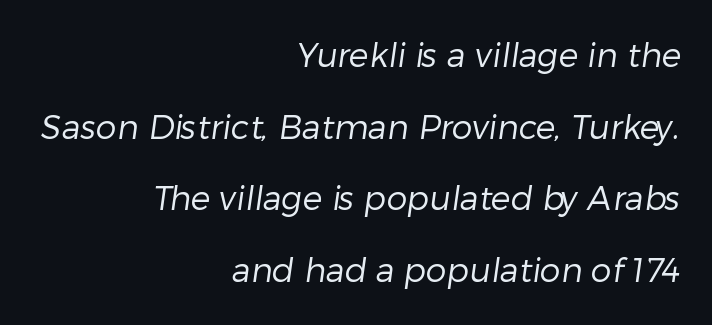
The image shows 33 px regular-weight sans-serif type; set right-aligned, loose line spacing (2.17x), normal letter spacing, not underlined; low stroke contrast and a medium x-height.
